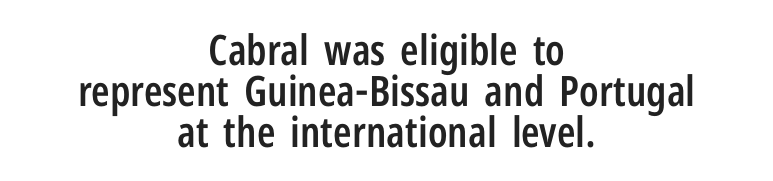
The image shows 42 px semibold, condensed sans-serif type, upright; set centered, tight line spacing (0.98x), normal letter spacing, not underlined; low stroke contrast and a medium x-height.
